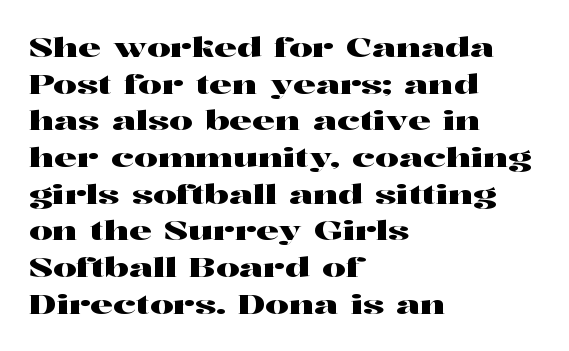
Q: Is the text italic (slanted)? A: No, it is upright.
Q: Is the text underlined? A: No.
Q: How is the paragraph aligned? A: Left-aligned.
Q: Is the spacing between letters normal or unusually wide? A: Normal.
Q: Is the spacing between lines tight, normal or loose? A: Normal.
